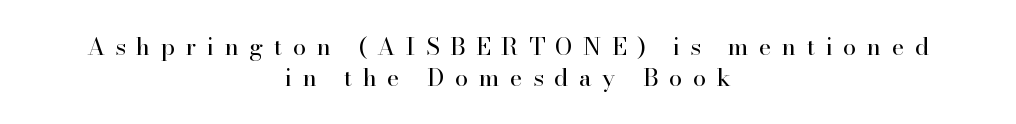
The image shows 24 px text type, upright; set centered, normal line spacing (1.28x), unusually wide letter spacing (+0.44 em), not underlined.
